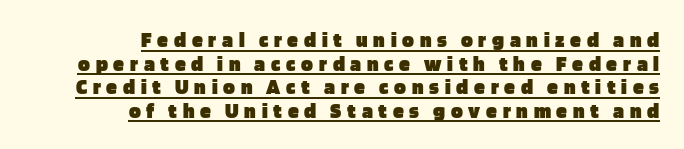
Casual observation: everything's shoved over to the right. Students, observe: this is what under-led, compact text looks like. Every character sits straight up, as roman type does. Is the letter spacing exaggerated? Yes — the characters are pushed far apart. Has an underline been added? It has. The face used here has the dense, thick strokes of a bold.
